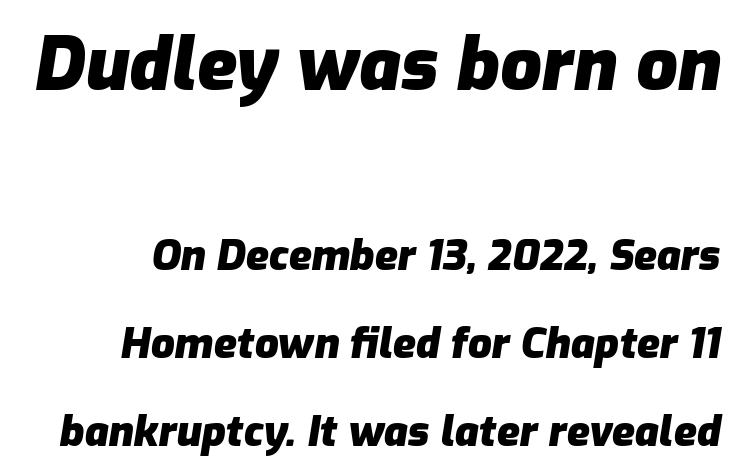
{"italic": "yes", "lean": "right", "slant_degrees": 9, "bold": "yes", "weight": "heavy", "width": "normal", "stroke_contrast": "low", "x_height": "medium", "monospaced": "no", "underline": "no", "line_spacing": "loose", "line_spacing_ratio": 2.09, "letter_spacing": "normal", "letter_spacing_em": 0.0, "larger_block": "first", "size_ratio": 1.74, "glyph_px": 73}
